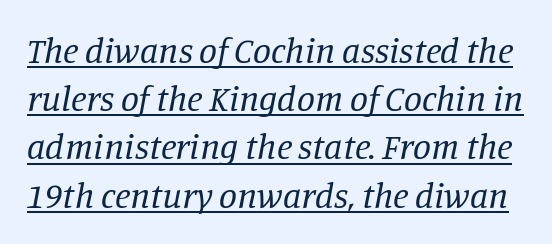
Q: Is the text bold? A: No.
Q: Is the text italic (slanted)? A: Yes, it leans right by about 11 degrees.
Q: Is the typeface a serif or a sans-serif typeface? A: Serif.
Q: Is the text underlined? A: Yes.
Q: Is the spacing between letters normal or unusually wide? A: Normal.
Q: Is the spacing between lines tight, normal or loose? A: Normal.
Q: Width (condensed, normal, or wide)? A: Normal.
Q: Stroke contrast? A: Low.
Q: x-height? A: Large.
Q: Monospaced? A: No.
